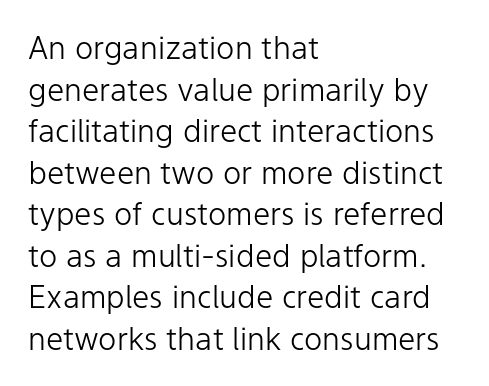
Q: Is the text bold? A: No.
Q: Is the text italic (slanted)? A: No, it is upright.
Q: Is the typeface a serif or a sans-serif typeface? A: Sans-serif.
Q: Is the text underlined? A: No.
Q: How is the paragraph aligned? A: Left-aligned.
Q: Is the spacing between letters normal or unusually wide? A: Normal.
Q: Is the spacing between lines tight, normal or loose? A: Normal.
Q: Width (condensed, normal, or wide)? A: Normal.
Q: Stroke contrast? A: Low.
Q: x-height? A: Medium.
Q: Monospaced? A: No.
